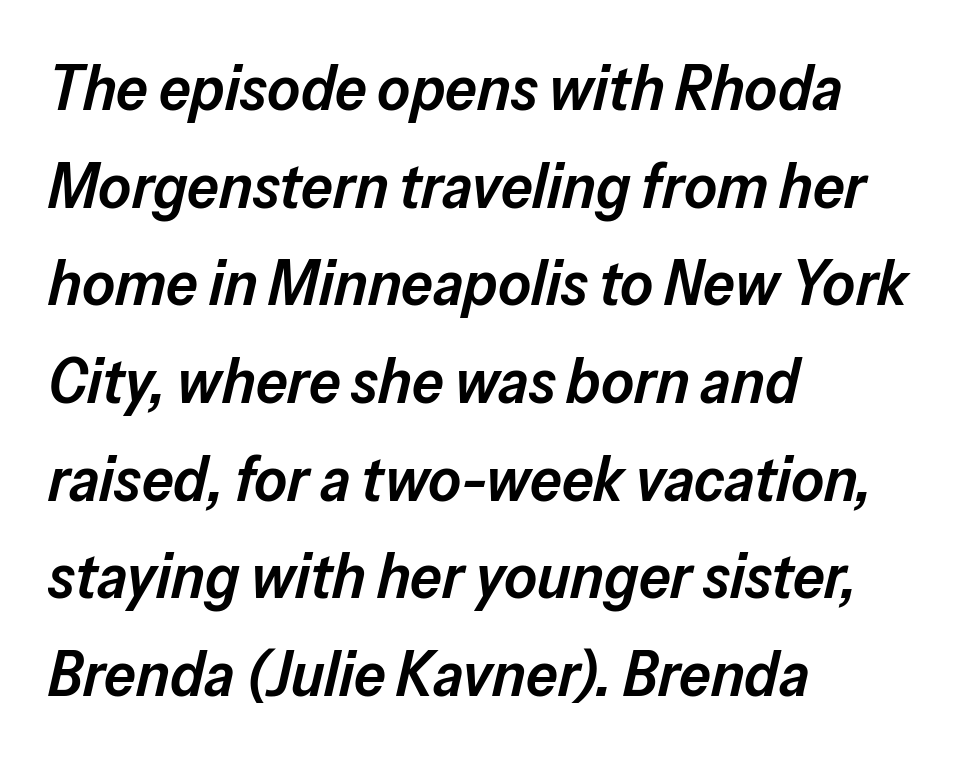
The image shows 63 px semibold type, italic (leaning right); set left-aligned, normal line spacing (1.55x), normal letter spacing, not underlined; low stroke contrast and a medium x-height.
